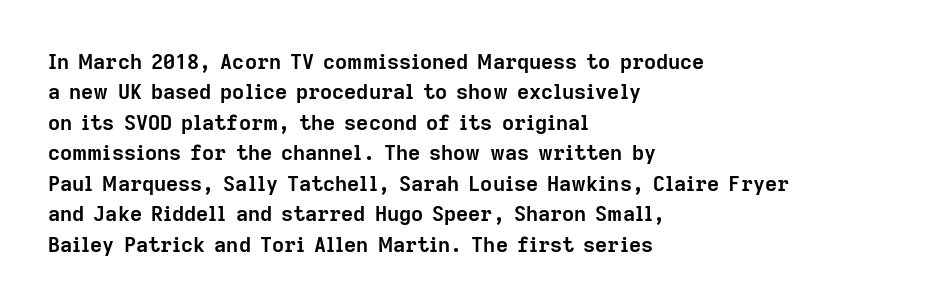
Notice how the stems are strictly vertical — no italics here. These words are printed bold, with thick strokes throughout. Leading: standard. You could call the tracking neutral — neither tight nor loose. The rendering anchors every line to the left-hand side. The words here are not underlined.
